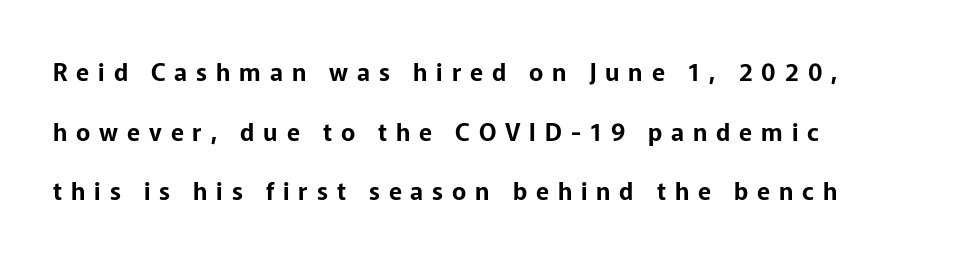
{"italic": "no", "underline": "no", "align": "left", "line_spacing": "loose", "line_spacing_ratio": 2.48, "letter_spacing": "wide", "letter_spacing_em": 0.37, "glyph_px": 24}
